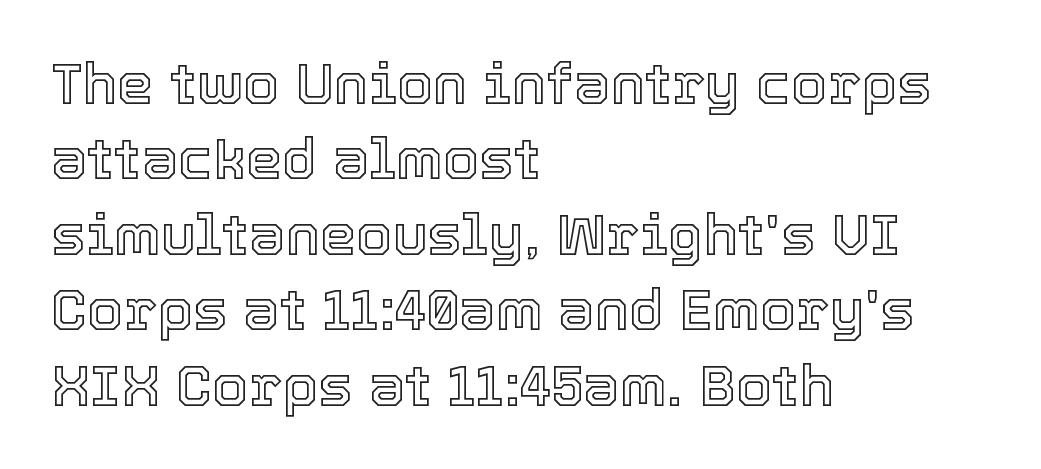
Q: Is the text italic (slanted)? A: No, it is upright.
Q: Is the text underlined? A: No.
Q: How is the paragraph aligned? A: Left-aligned.
Q: Is the spacing between letters normal or unusually wide? A: Normal.
Q: Is the spacing between lines tight, normal or loose? A: Normal.
Q: Width (condensed, normal, or wide)? A: Normal.
Q: x-height? A: Medium.
Q: Monospaced? A: No.
